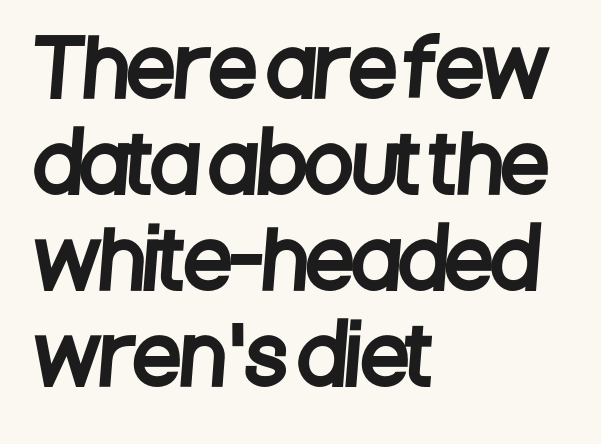
Q: Is the typeface a serif or a sans-serif typeface? A: Sans-serif.
Q: Is the text underlined? A: No.
Q: How is the paragraph aligned? A: Left-aligned.
Q: Is the spacing between letters normal or unusually wide? A: Normal.
Q: Width (condensed, normal, or wide)? A: Condensed.
Q: Stroke contrast? A: Low.
Q: x-height? A: Large.
Q: Monospaced? A: No.
